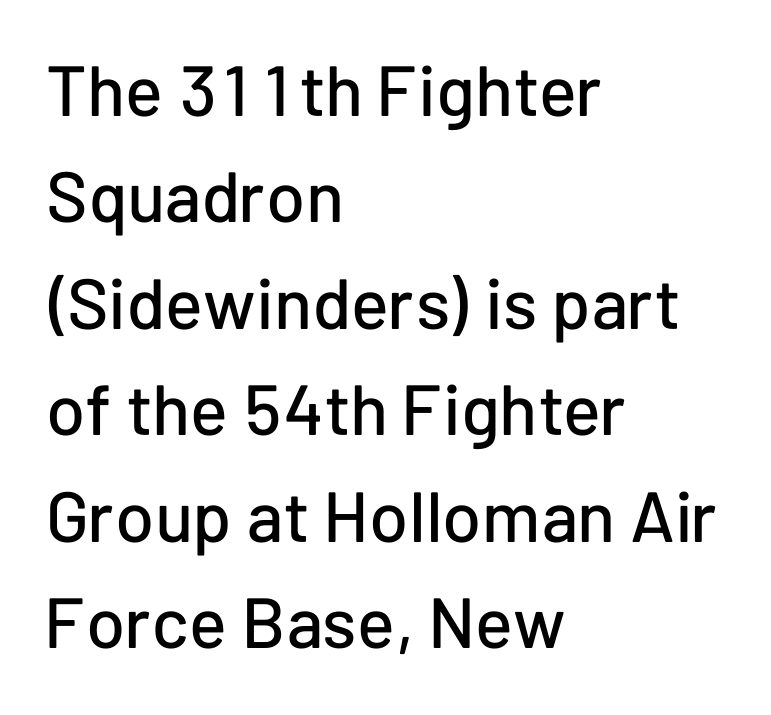
The image shows 71 px sans-serif type, upright; set left-aligned, normal line spacing (1.5x), normal letter spacing, not underlined; low stroke contrast and a medium x-height.
